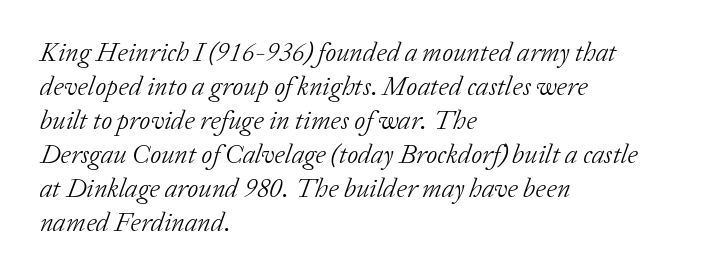
The area under the type is left untouched. Nothing unusual about the tracking: characters are spaced as the font intends. Ink coverage per letter is moderate at most. The face used here has a pronounced slope to its letters.
